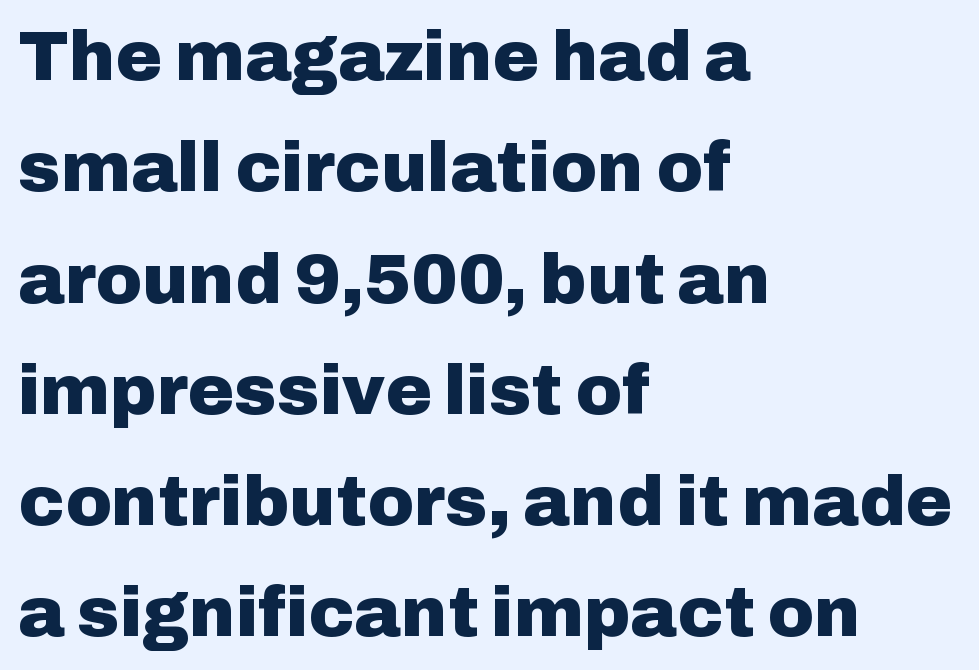
Q: Is the text bold? A: Yes.
Q: Is the text italic (slanted)? A: No, it is upright.
Q: Is the typeface a serif or a sans-serif typeface? A: Sans-serif.
Q: Is the text underlined? A: No.
Q: How is the paragraph aligned? A: Left-aligned.
Q: Is the spacing between letters normal or unusually wide? A: Normal.
Q: Is the spacing between lines tight, normal or loose? A: Normal.
Q: Width (condensed, normal, or wide)? A: Normal.
Q: Stroke contrast? A: Low.
Q: x-height? A: Medium.
Q: Monospaced? A: No.
